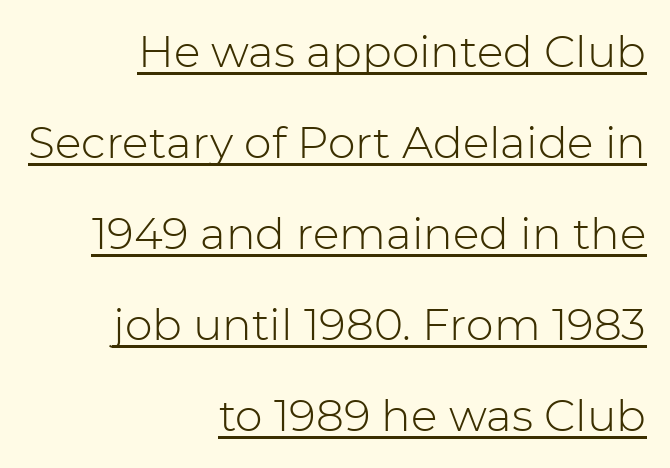
This sample uses plain, unmodified letter spacing. The setting favours the right margin, as signatures and pull-quotes sometimes do. Think standard paragraph weight, or any step lighter than that. Character widths vary here, with narrow letters taking less room than wide ones.
